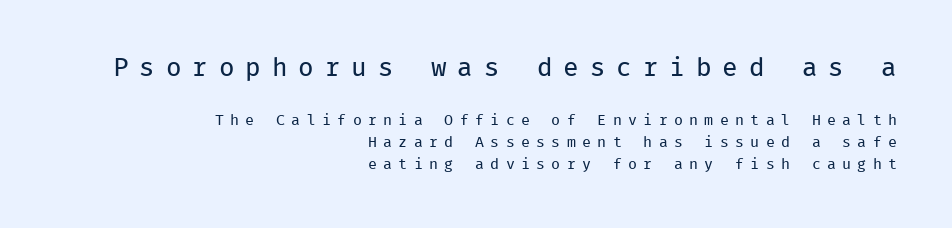
The image shows 26 px text type, upright; set right-aligned, normal line spacing (1.45x), unusually wide letter spacing (+0.42 em), not underlined; the first (top) block is 1.73x larger.
